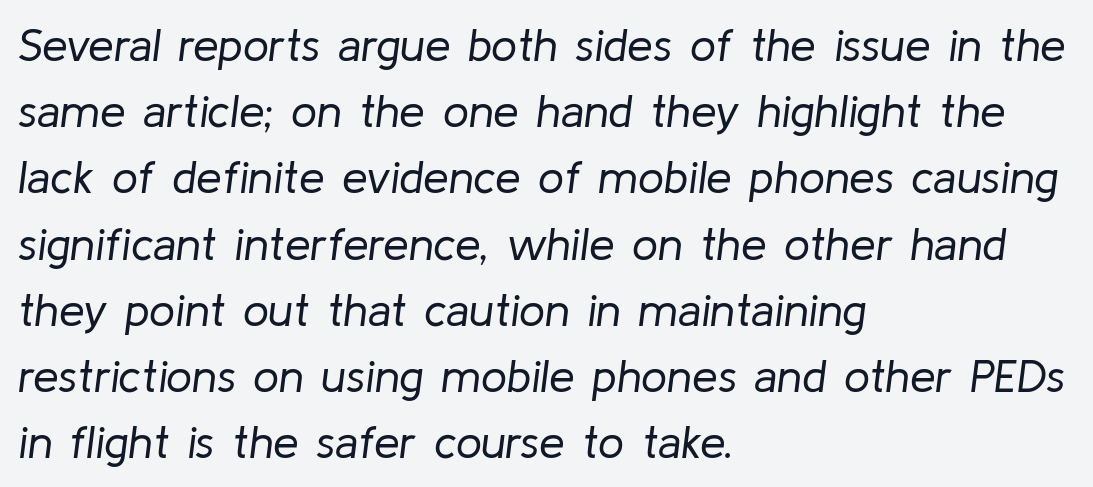
The image shows 46 px regular-weight type, italic (leaning right); set left-aligned, normal line spacing (1.44x), normal letter spacing, not underlined; low stroke contrast and a medium x-height.
